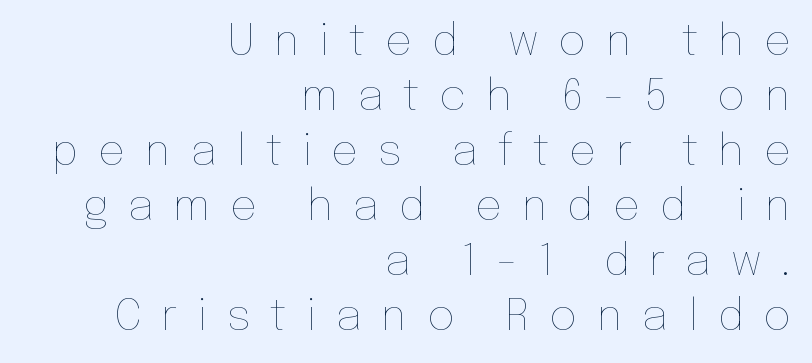
{"italic": "no", "bold": "no", "weight": "thin", "width": "normal", "stroke_contrast": "low", "x_height": "medium", "monospaced": "no", "underline": "no", "align": "right", "line_spacing": "normal", "line_spacing_ratio": 1.28, "letter_spacing": "wide", "letter_spacing_em": 0.46, "glyph_px": 43}
